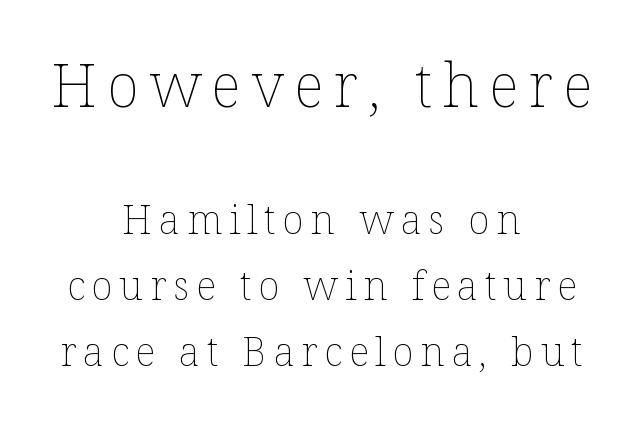
Q: Is the text bold? A: No.
Q: Is the text italic (slanted)? A: No, it is upright.
Q: Is the text underlined? A: No.
Q: How is the paragraph aligned? A: Centered.
Q: Is the spacing between lines tight, normal or loose? A: Normal.
Q: Which block of text is set in a larger size, the first (top) or the second (bottom)? A: The first (top) one.
Q: Width (condensed, normal, or wide)? A: Normal.
Q: Stroke contrast? A: Low.
Q: x-height? A: Medium.
Q: Monospaced? A: No.
